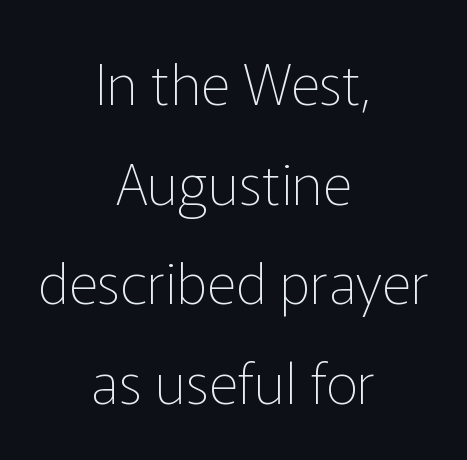
Q: Is the text bold? A: No.
Q: Is the text italic (slanted)? A: No, it is upright.
Q: Is the typeface a serif or a sans-serif typeface? A: Sans-serif.
Q: Is the text underlined? A: No.
Q: How is the paragraph aligned? A: Centered.
Q: Is the spacing between letters normal or unusually wide? A: Normal.
Q: Width (condensed, normal, or wide)? A: Normal.
Q: Stroke contrast? A: Low.
Q: x-height? A: Medium.
Q: Monospaced? A: No.
